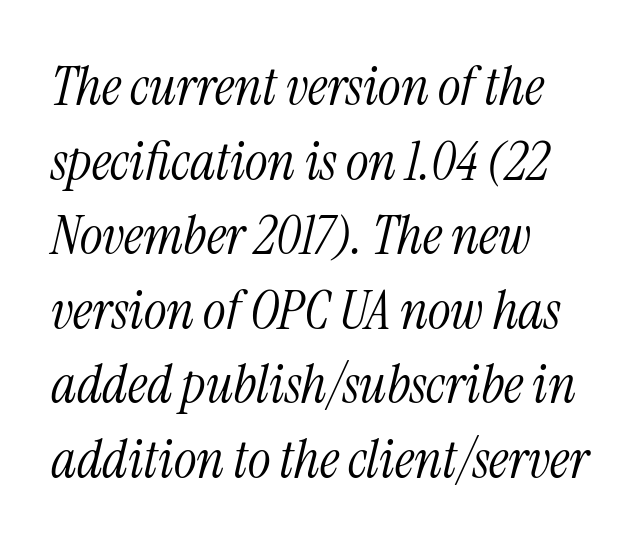
The image shows 54 px light, condensed serif type, italic (leaning right); set left-aligned, normal line spacing (1.38x), normal letter spacing, not underlined; medium stroke contrast and a medium x-height.
